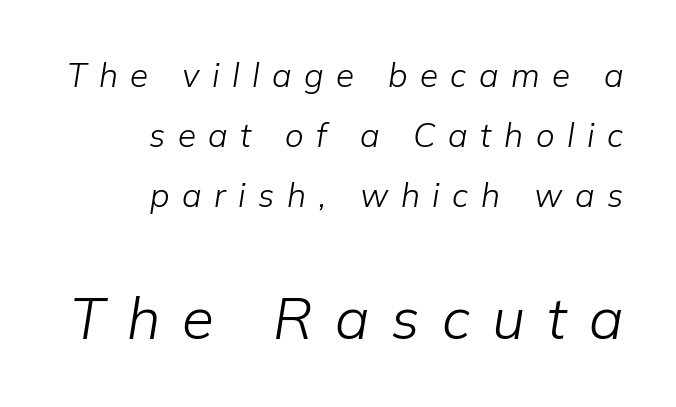
The image shows 58 px light type, italic (leaning right); set right-aligned, line spacing 1.82x, unusually wide letter spacing (+0.38 em), not underlined; the second (bottom) block is 1.76x larger; low stroke contrast and a medium x-height.
